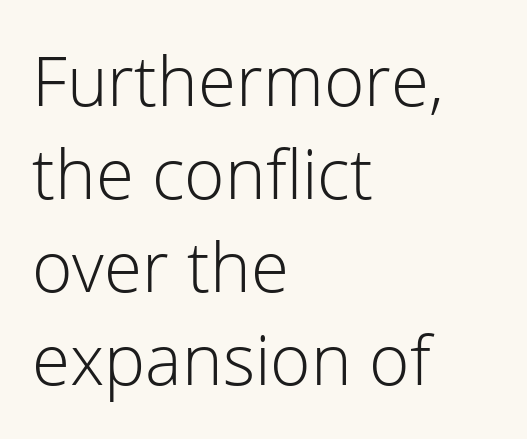
The image shows 69 px light sans-serif type, upright; set left-aligned, normal line spacing (1.35x), normal letter spacing, not underlined; low stroke contrast and a medium x-height.
